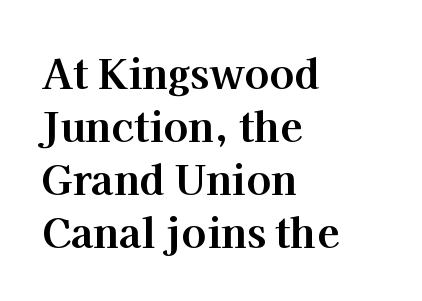
The image shows 41 px bold serif type, upright; set left-aligned, normal line spacing (1.29x), normal letter spacing, not underlined; high stroke contrast and a medium x-height.
